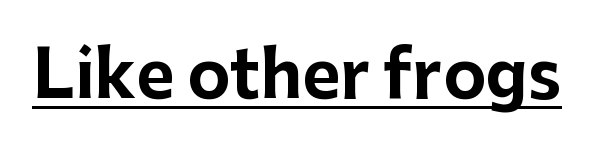
{"serif": "no", "italic": "no", "bold": "yes", "weight": "bold", "width": "normal", "stroke_contrast": "low", "x_height": "medium", "monospaced": "no", "underline": "yes", "letter_spacing": "normal", "letter_spacing_em": 0.0, "glyph_px": 65}
